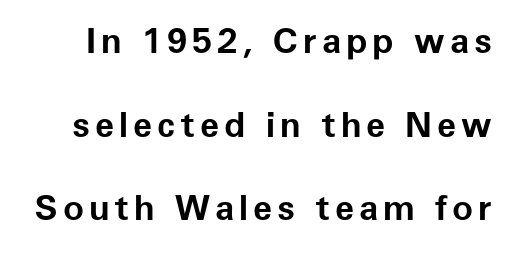
What's the leading like? Stretched, with rows far apart. This is the regular roman posture of the typeface. What kind of face is this? One without serifs — a sans. Think of a printed novel: that variable character pitch is what you see here. Plenty of ink on the page — the face is bold.
